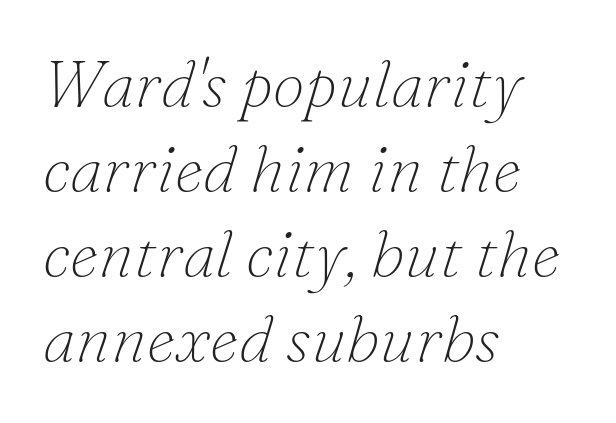
The image shows 65 px thin serif type, italic (leaning right); set left-aligned, normal line spacing (1.31x), normal letter spacing, not underlined; low stroke contrast and a small x-height.
